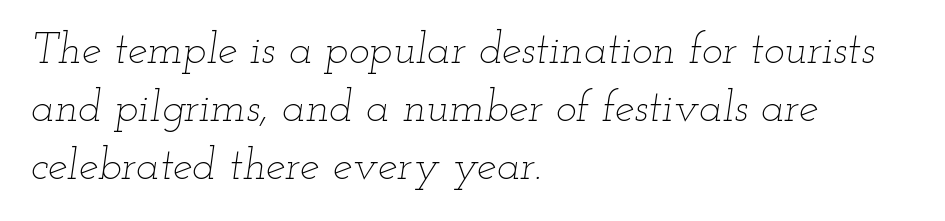
Lines of text with bare space underneath. Stem width sits at or under what a default text font uses. No extra tracking has been applied to these lines. You can tell it's italic because the verticals aren't actually vertical. Think of a printed novel: that variable character pitch is what you see here. A typesetter would call this leading conventional body-copy spacing.
